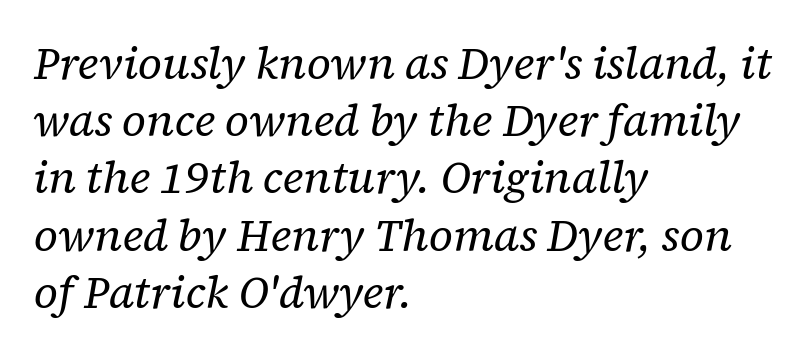
Q: Is the text bold? A: No.
Q: Is the text italic (slanted)? A: Yes, it leans right by about 12 degrees.
Q: Is the typeface a serif or a sans-serif typeface? A: Serif.
Q: Is the text underlined? A: No.
Q: How is the paragraph aligned? A: Left-aligned.
Q: Is the spacing between letters normal or unusually wide? A: Normal.
Q: Is the spacing between lines tight, normal or loose? A: Normal.
Q: Width (condensed, normal, or wide)? A: Normal.
Q: Stroke contrast? A: Low.
Q: x-height? A: Medium.
Q: Monospaced? A: No.
